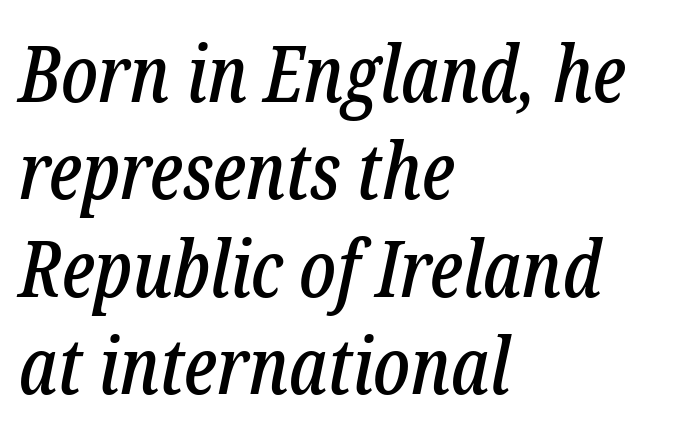
Q: Is the text italic (slanted)? A: Yes, it leans right by about 12 degrees.
Q: Is the typeface a serif or a sans-serif typeface? A: Serif.
Q: Is the text underlined? A: No.
Q: How is the paragraph aligned? A: Left-aligned.
Q: Is the spacing between letters normal or unusually wide? A: Normal.
Q: Is the spacing between lines tight, normal or loose? A: Normal.
Q: Width (condensed, normal, or wide)? A: Condensed.
Q: Stroke contrast? A: Low.
Q: x-height? A: Medium.
Q: Monospaced? A: No.
